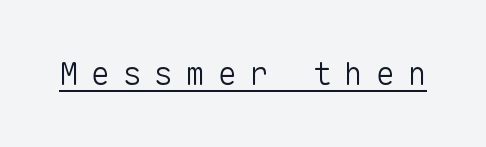
Q: Is the text bold? A: No.
Q: Is the text italic (slanted)? A: No, it is upright.
Q: Is the typeface a serif or a sans-serif typeface? A: Sans-serif.
Q: Is the text underlined? A: Yes.
Q: Is the spacing between letters normal or unusually wide? A: Unusually wide.
Q: Width (condensed, normal, or wide)? A: Normal.
Q: Stroke contrast? A: Low.
Q: x-height? A: Medium.
Q: Monospaced? A: Yes.
